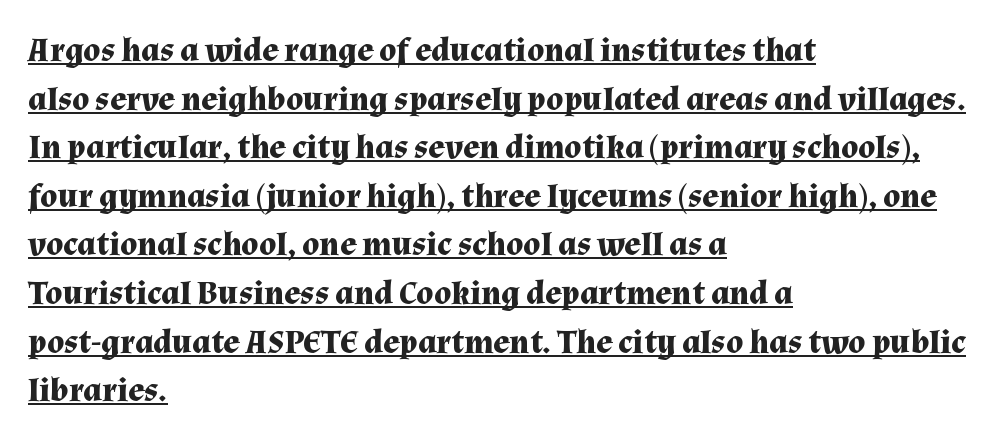
A continuous stroke trails under the words, as in a hyperlink. The text was rendered using a seriffed face with decorative stroke endings. You could call the tracking neutral — neither tight nor loose. The passage shown is typed in a proportional face where columns would drift. Horizontally, the lines are justified to the leading edge only. The type sits square on the baseline with zero lean.
